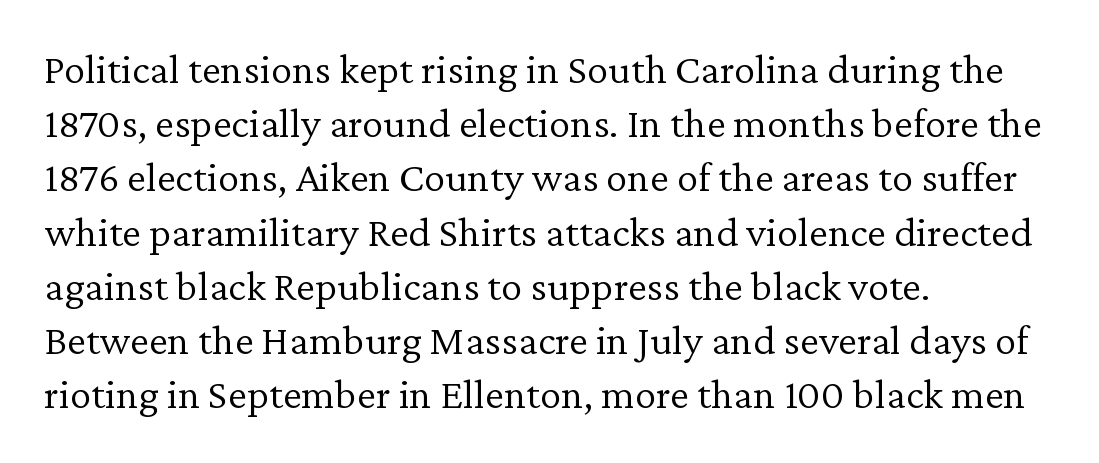
The image shows 43 px light serif type, upright; set left-aligned, normal line spacing (1.26x), normal letter spacing, not underlined; low stroke contrast and a medium x-height.
